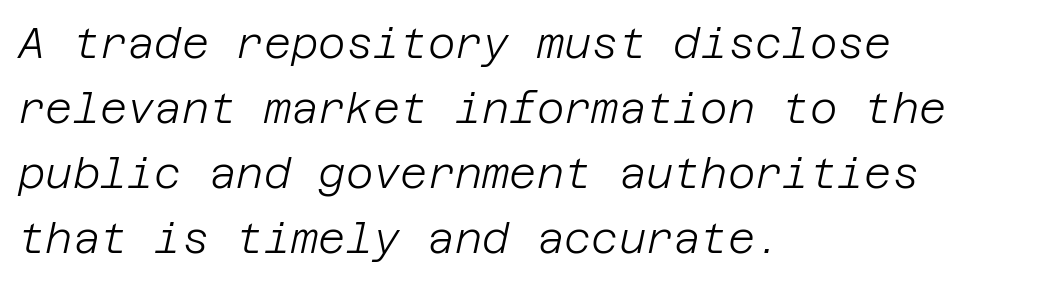
Q: Is the text bold? A: No.
Q: Is the text italic (slanted)? A: Yes, it leans right by about 12 degrees.
Q: Is the text underlined? A: No.
Q: How is the paragraph aligned? A: Left-aligned.
Q: Is the spacing between letters normal or unusually wide? A: Normal.
Q: Is the spacing between lines tight, normal or loose? A: Normal.
Q: Width (condensed, normal, or wide)? A: Normal.
Q: Stroke contrast? A: Low.
Q: x-height? A: Large.
